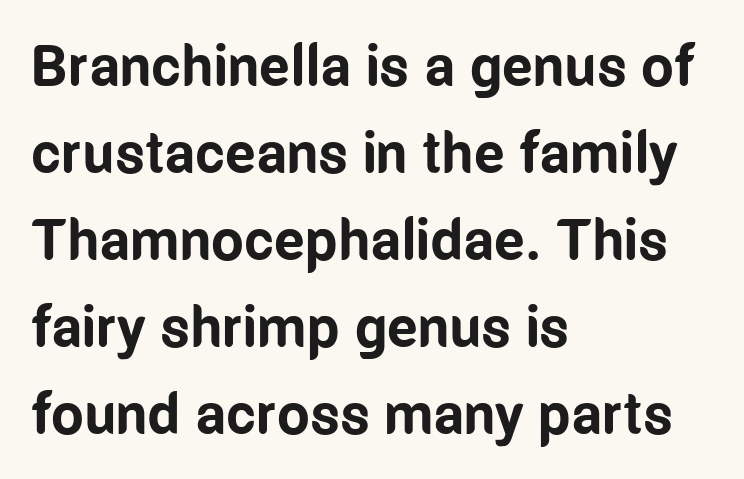
The image shows 58 px bold, condensed sans-serif type, upright; set left-aligned, normal line spacing (1.5x), normal letter spacing, not underlined; low stroke contrast and a medium x-height.
